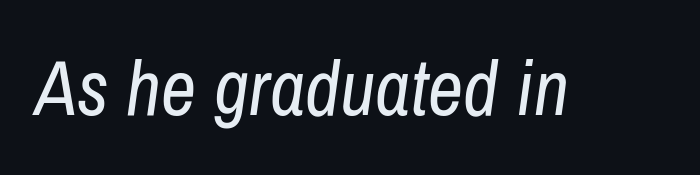
The image shows 77 px regular-weight, condensed type, italic (leaning right); set normal letter spacing, not underlined; low stroke contrast and a medium x-height.
